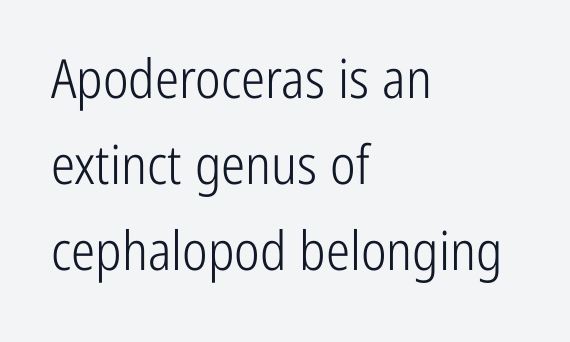
{"serif": "no", "italic": "no", "bold": "no", "weight": "light", "width": "condensed", "stroke_contrast": "low", "x_height": "medium", "monospaced": "no", "underline": "no", "align": "left", "line_spacing": "normal", "line_spacing_ratio": 1.59, "letter_spacing": "normal", "letter_spacing_em": 0.0, "glyph_px": 54}
